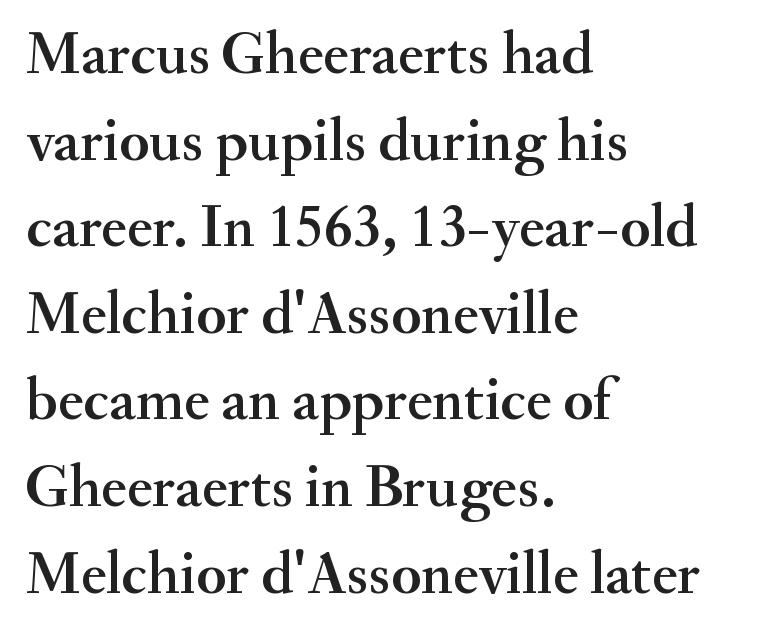
{"serif": "yes", "italic": "no", "width": "normal", "stroke_contrast": "medium", "x_height": "small", "monospaced": "no", "underline": "no", "align": "left", "line_spacing": "normal", "line_spacing_ratio": 1.42, "letter_spacing": "normal", "letter_spacing_em": 0.0, "glyph_px": 61}
